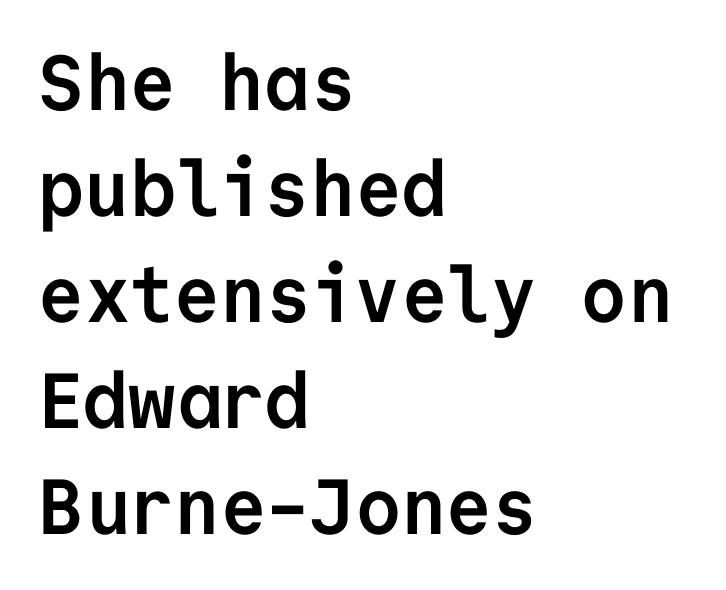
The image shows 78 px semibold sans-serif type, upright, monospaced; set left-aligned, normal line spacing (1.36x), normal letter spacing, not underlined; low stroke contrast and a medium x-height.
